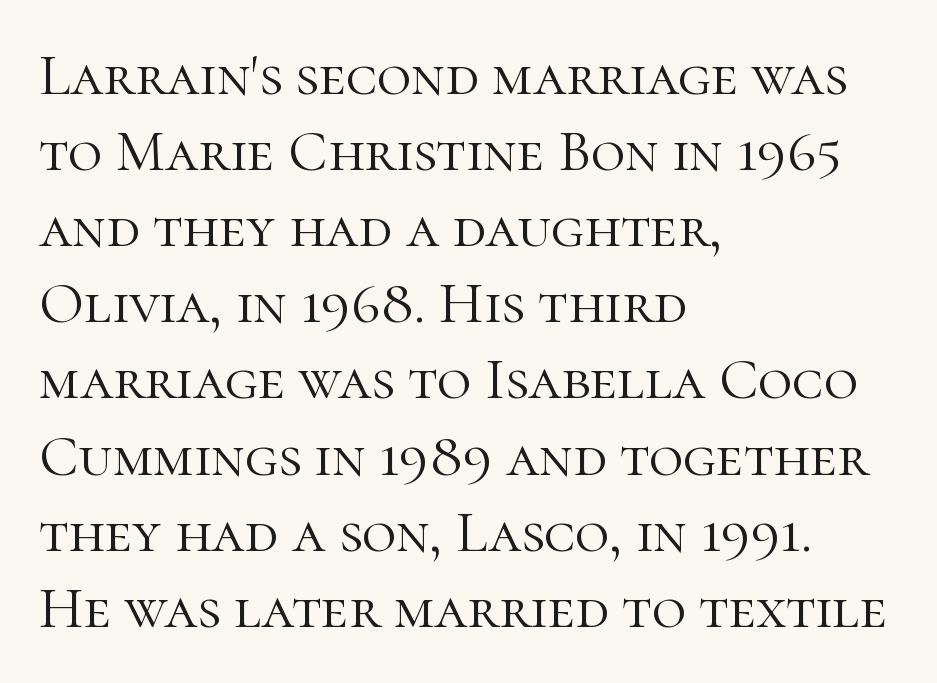
{"serif": "yes", "italic": "no", "bold": "no", "weight": "light", "width": "normal", "stroke_contrast": "high", "x_height": "medium", "monospaced": "no", "underline": "no", "align": "left", "line_spacing": "normal", "line_spacing_ratio": 1.29, "letter_spacing": "normal", "letter_spacing_em": 0.0, "glyph_px": 59}
